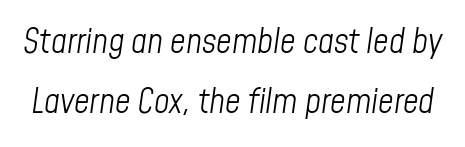
Q: Is the text bold? A: No.
Q: Is the text italic (slanted)? A: Yes, it leans right by about 8 degrees.
Q: Is the text underlined? A: No.
Q: Is the spacing between letters normal or unusually wide? A: Normal.
Q: Width (condensed, normal, or wide)? A: Condensed.
Q: Stroke contrast? A: Low.
Q: x-height? A: Medium.
Q: Monospaced? A: No.
